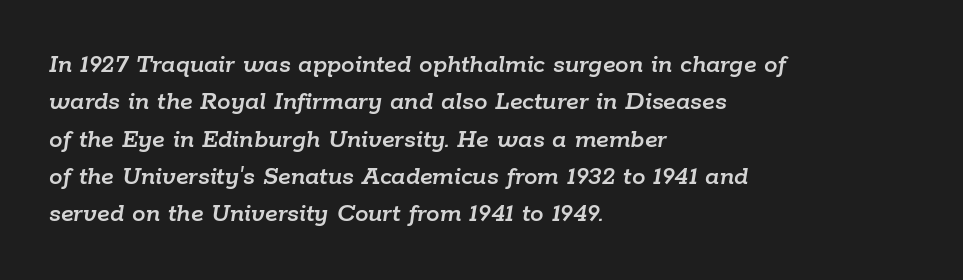
The image shows 27 px text type, italic (leaning right); set left-aligned, normal line spacing (1.38x), normal letter spacing, not underlined.
